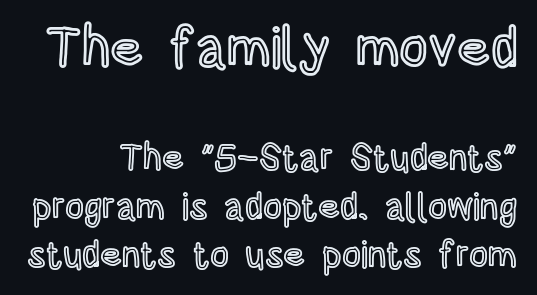
{"italic": "no", "width": "condensed", "x_height": "large", "monospaced": "no", "underline": "no", "line_spacing": "normal", "line_spacing_ratio": 1.32, "letter_spacing": "normal", "letter_spacing_em": 0.0, "larger_block": "first", "size_ratio": 1.51, "glyph_px": 56}
